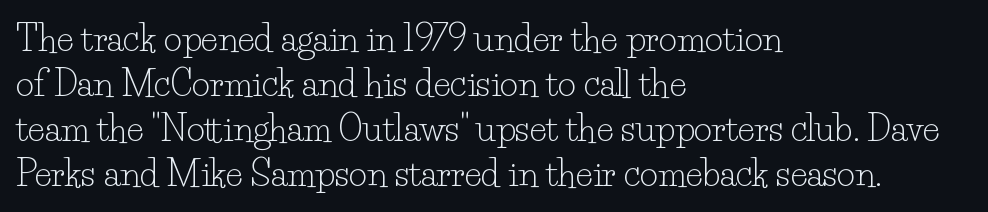
Q: Is the text bold? A: No.
Q: Is the text italic (slanted)? A: No, it is upright.
Q: Is the typeface a serif or a sans-serif typeface? A: Serif.
Q: Is the text underlined? A: No.
Q: How is the paragraph aligned? A: Left-aligned.
Q: Is the spacing between letters normal or unusually wide? A: Normal.
Q: Is the spacing between lines tight, normal or loose? A: Normal.
Q: Width (condensed, normal, or wide)? A: Normal.
Q: Stroke contrast? A: Low.
Q: x-height? A: Small.
Q: Monospaced? A: No.
